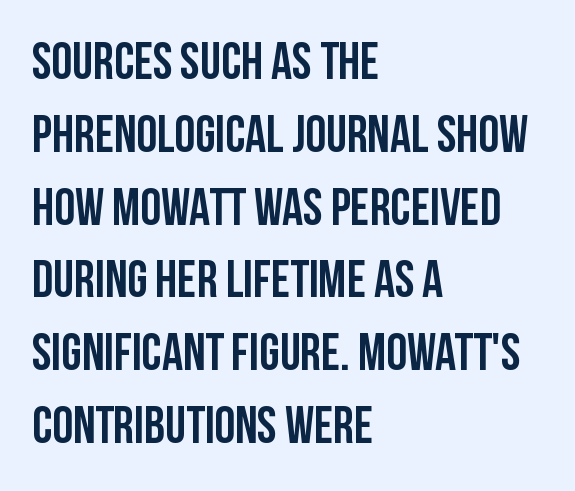
{"serif": "no", "italic": "no", "width": "condensed", "stroke_contrast": "low", "x_height": "large", "monospaced": "no", "underline": "no", "align": "left", "line_spacing": "normal", "line_spacing_ratio": 1.4, "letter_spacing": "normal", "letter_spacing_em": 0.0, "glyph_px": 52}
